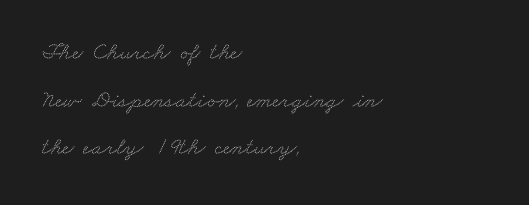
Q: Is the text underlined? A: No.
Q: How is the paragraph aligned? A: Left-aligned.
Q: Is the spacing between letters normal or unusually wide? A: Normal.
Q: Is the spacing between lines tight, normal or loose? A: Loose.
